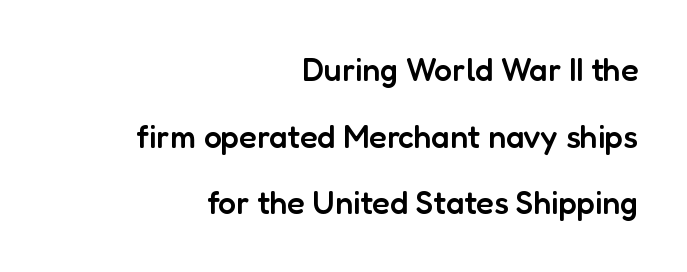
Posture: vertical. What's the leading like? Stretched, with rows far apart. Is this a fixed-width face? No — the glyphs have proportional, varying widths. The rag falls on the left side of this text block. Check under the words: just untouched page. The rendering shows plain stroke endings on the letterforms — a sans-serif design.
